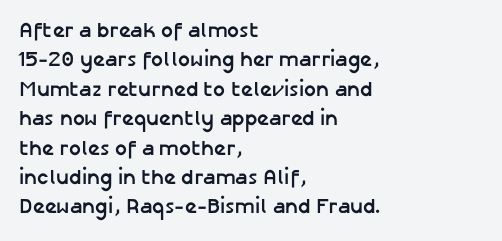
Posture: upright roman. Underlining? Definitely not there. Each line starts at the same left margin while the right side varies. Stroke thickness is high; the sample reads as a true bold. The block of text has a typical density, with ordinary space between rows.
